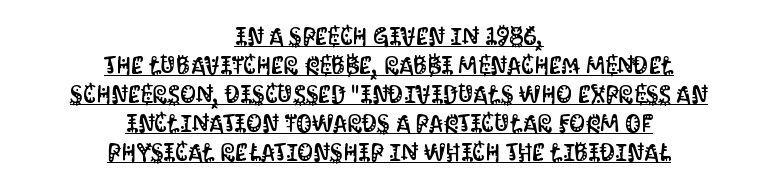
The image shows 25 px text type, upright; set centered, line spacing 1.16x, normal letter spacing, underlined.
